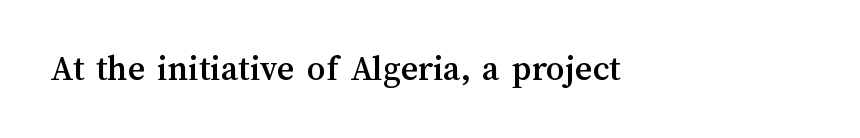
The image shows 37 px text type, upright; set normal letter spacing, not underlined; medium stroke contrast and a medium x-height.
